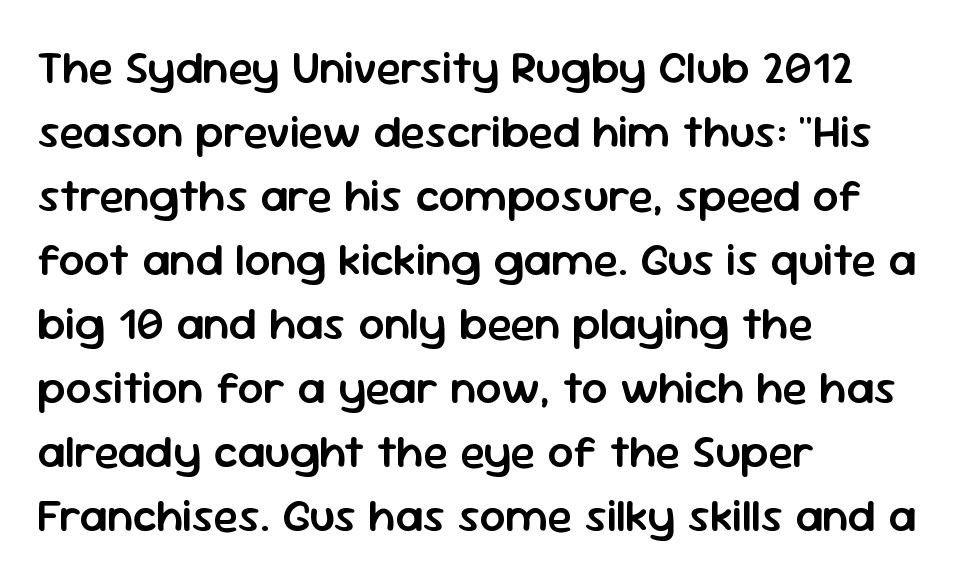
{"serif": "no", "italic": "no", "bold": "semi", "weight": "semibold", "width": "normal", "stroke_contrast": "low", "x_height": "medium", "monospaced": "no", "underline": "no", "align": "left", "line_spacing": "normal", "line_spacing_ratio": 1.39, "letter_spacing": "normal", "letter_spacing_em": 0.0, "glyph_px": 46}
